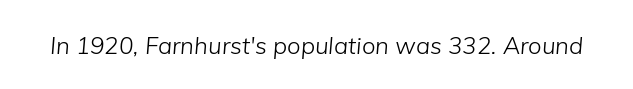
Q: Is the text bold? A: No.
Q: Is the text italic (slanted)? A: Yes, it leans right by about 5 degrees.
Q: Is the text underlined? A: No.
Q: Is the spacing between letters normal or unusually wide? A: Normal.
